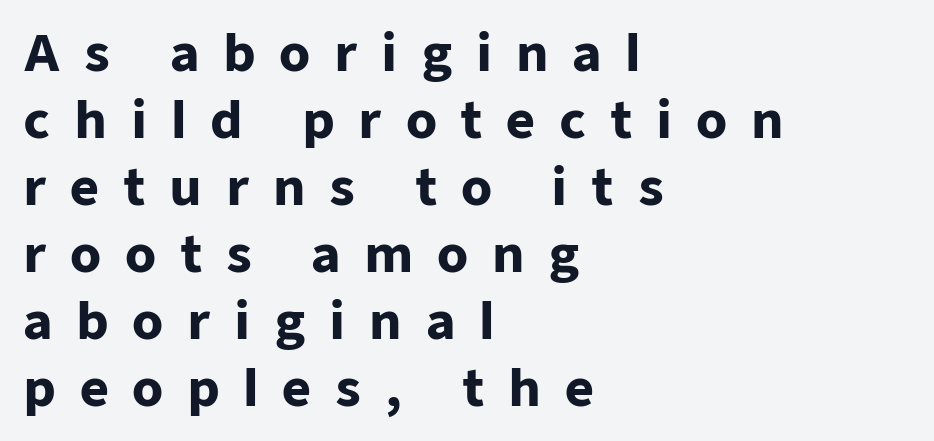
Q: Is the text bold? A: Yes.
Q: Is the text italic (slanted)? A: No, it is upright.
Q: Is the typeface a serif or a sans-serif typeface? A: Sans-serif.
Q: Is the text underlined? A: No.
Q: How is the paragraph aligned? A: Left-aligned.
Q: Is the spacing between letters normal or unusually wide? A: Unusually wide.
Q: Is the spacing between lines tight, normal or loose? A: Normal.
Q: Width (condensed, normal, or wide)? A: Normal.
Q: Stroke contrast? A: Low.
Q: x-height? A: Medium.
Q: Monospaced? A: No.
